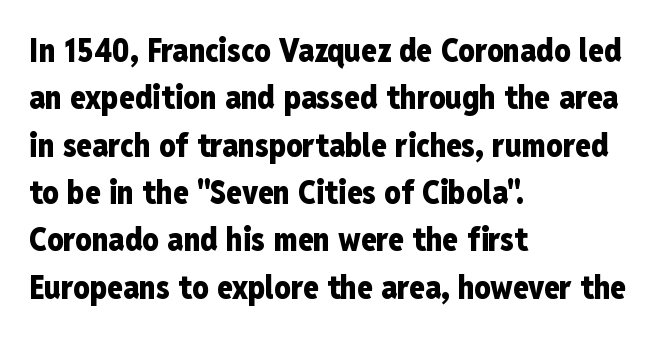
Character widths vary here, with narrow letters taking less room than wide ones. Tall strokes in this sample are plumb rather than angled. Standard letterfit; no display-style spreading of the glyphs. Decoration check: the copy has no underline. The typesetter chose a ragged-right arrangement here.
